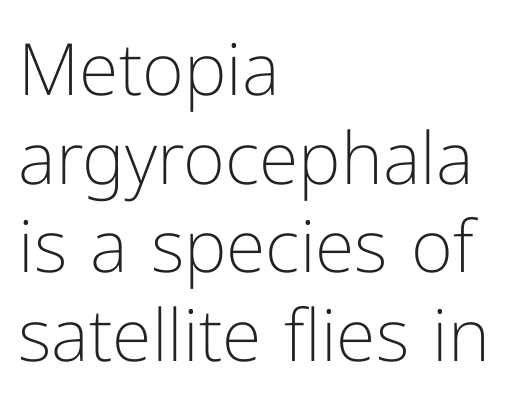
The image shows 72 px light sans-serif type, upright; set left-aligned, line spacing 1.23x, normal letter spacing, not underlined; low stroke contrast and a medium x-height.
